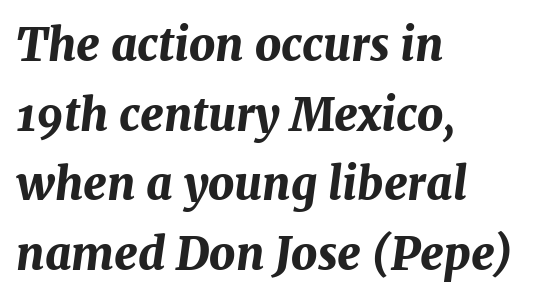
{"italic": "yes", "lean": "right", "slant_degrees": 7, "bold": "yes", "weight": "bold", "width": "normal", "stroke_contrast": "medium", "x_height": "medium", "monospaced": "no", "underline": "no", "align": "left", "line_spacing": "normal", "line_spacing_ratio": 1.55, "letter_spacing": "normal", "letter_spacing_em": 0.0, "glyph_px": 45}
